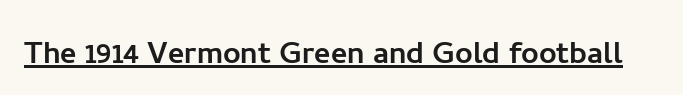
Q: Is the text italic (slanted)? A: No, it is upright.
Q: Is the typeface a serif or a sans-serif typeface? A: Sans-serif.
Q: Is the text underlined? A: Yes.
Q: Is the spacing between letters normal or unusually wide? A: Normal.
Q: Width (condensed, normal, or wide)? A: Normal.
Q: Stroke contrast? A: Low.
Q: x-height? A: Medium.
Q: Monospaced? A: No.
